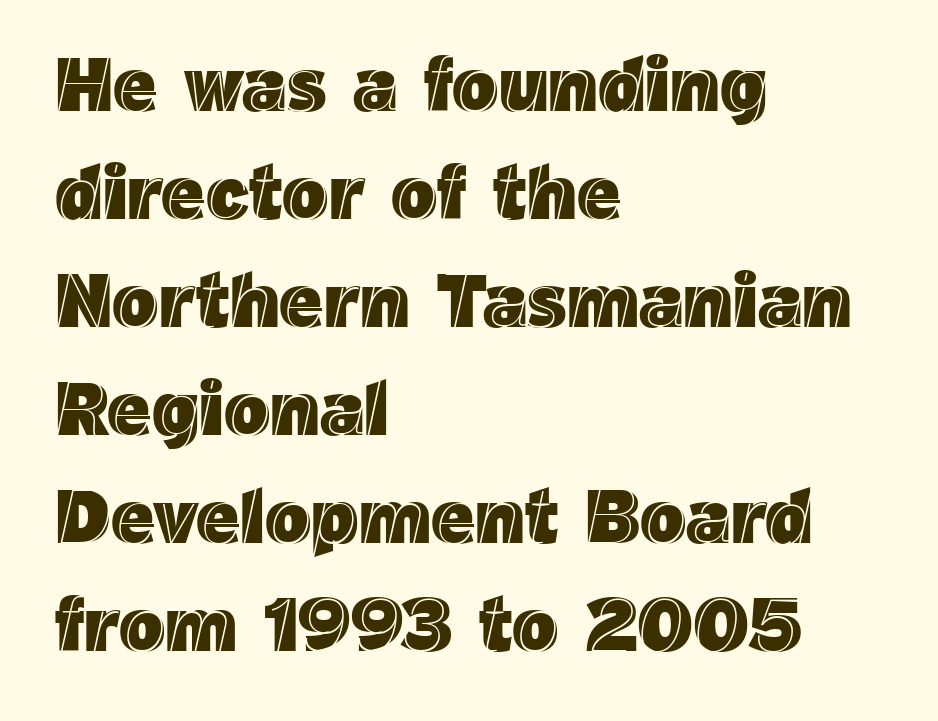
This rendering uses left alignment, leaving the right contour irregular. Rule under the text: the space is simply empty. A typesetter would mark this as roman, not italic. The letterforms sit shoulder to shoulder at normal distance.
